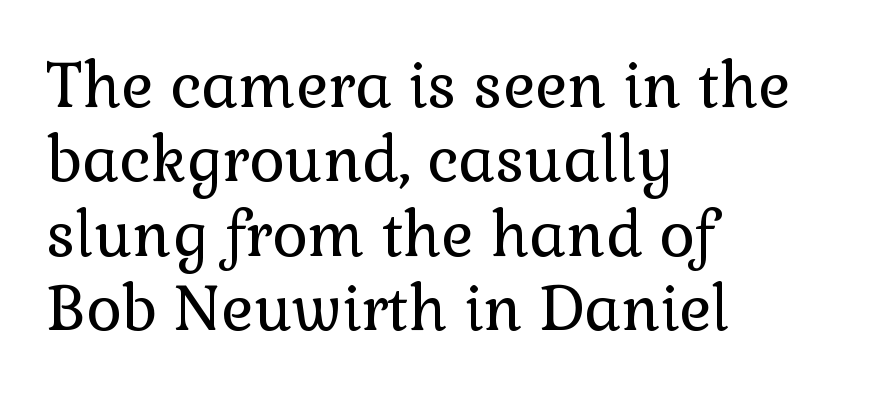
{"serif": "yes", "italic": "no", "bold": "no", "weight": "regular", "width": "normal", "x_height": "medium", "monospaced": "no", "underline": "no", "align": "left", "line_spacing_ratio": 1.22, "letter_spacing": "normal", "letter_spacing_em": 0.0, "glyph_px": 61}
